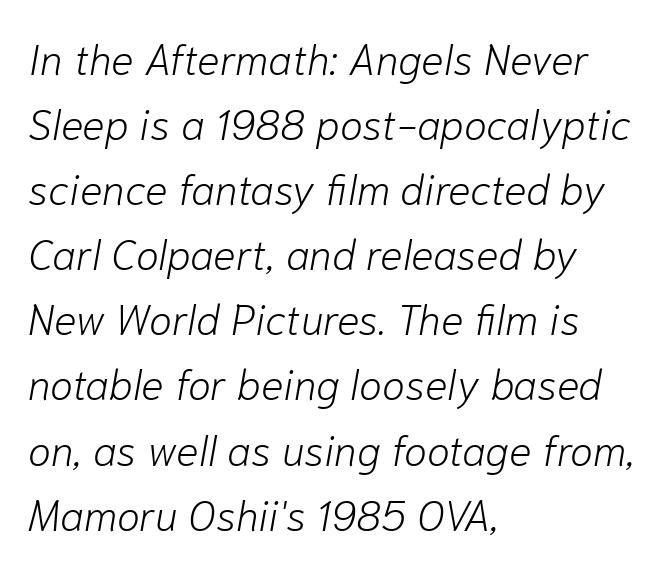
The image shows 42 px light type, italic (leaning right); set left-aligned, normal line spacing (1.55x), normal letter spacing, not underlined; low stroke contrast and a medium x-height.
